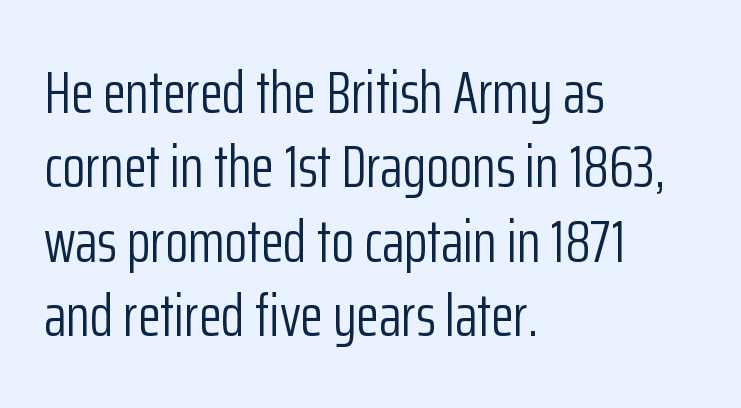
{"serif": "no", "italic": "no", "bold": "no", "weight": "light", "width": "condensed", "stroke_contrast": "low", "x_height": "medium", "monospaced": "no", "underline": "no", "align": "left", "line_spacing_ratio": 1.24, "letter_spacing": "normal", "letter_spacing_em": 0.0, "glyph_px": 60}
